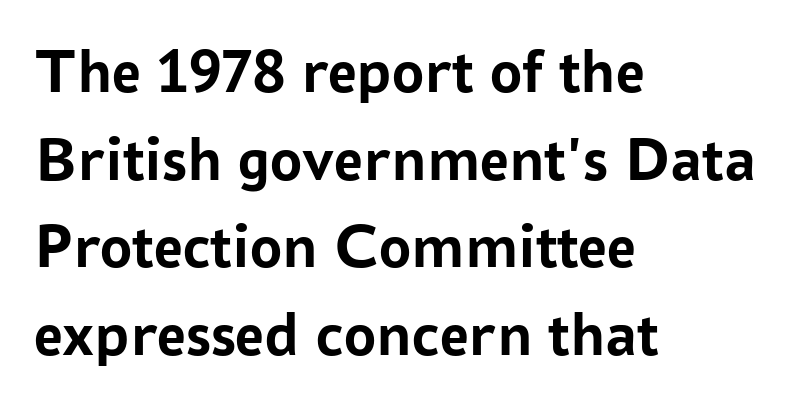
Q: Is the text bold? A: Yes.
Q: Is the text italic (slanted)? A: No, it is upright.
Q: Is the typeface a serif or a sans-serif typeface? A: Sans-serif.
Q: Is the text underlined? A: No.
Q: How is the paragraph aligned? A: Left-aligned.
Q: Is the spacing between letters normal or unusually wide? A: Normal.
Q: Is the spacing between lines tight, normal or loose? A: Normal.
Q: Width (condensed, normal, or wide)? A: Normal.
Q: Stroke contrast? A: Low.
Q: x-height? A: Medium.
Q: Monospaced? A: No.
